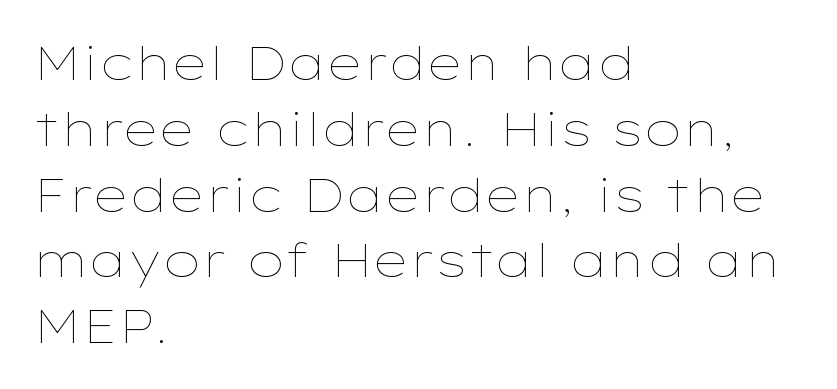
Q: Is the text bold? A: No.
Q: Is the text italic (slanted)? A: No, it is upright.
Q: Is the text underlined? A: No.
Q: How is the paragraph aligned? A: Left-aligned.
Q: Is the spacing between letters normal or unusually wide? A: Normal.
Q: Is the spacing between lines tight, normal or loose? A: Normal.
Q: Width (condensed, normal, or wide)? A: Wide.
Q: Stroke contrast? A: Low.
Q: x-height? A: Medium.
Q: Monospaced? A: No.
